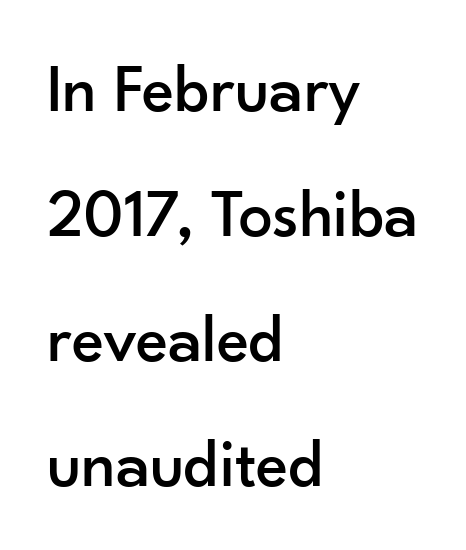
Look at the bottom of the vertical strokes: they stop flat, with no serifs. Characters follow at the spacing the type designer built in. Posture: vertical. Each letter keeps its own natural width here, so spacing adapts to shape.
